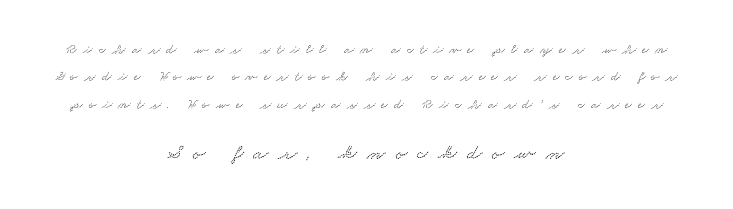
The image shows 22 px text type; set centered, loose line spacing (1.96x), unusually wide letter spacing (+0.45 em), not underlined; the second (bottom) block is 1.57x larger.
